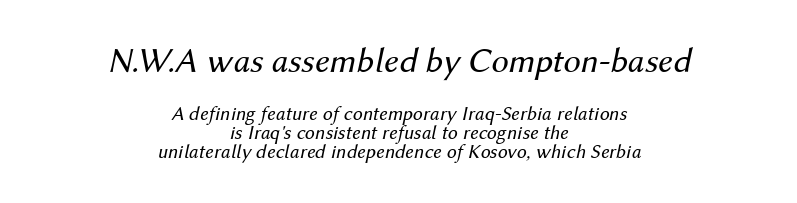
{"italic": "yes", "lean": "right", "slant_degrees": 12, "bold": "no", "weight": "regular", "width": "normal", "stroke_contrast": "medium", "x_height": "medium", "monospaced": "no", "underline": "no", "align": "center", "line_spacing": "tight", "line_spacing_ratio": 0.96, "letter_spacing": "normal", "letter_spacing_em": 0.0, "larger_block": "first", "size_ratio": 1.75, "glyph_px": 35}
